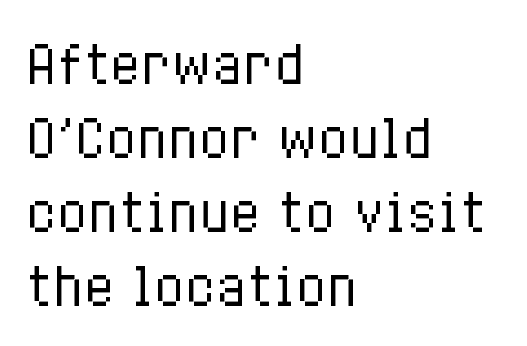
The image shows 51 px regular-weight, condensed type, upright; set left-aligned, normal line spacing (1.45x), normal letter spacing, not underlined; low stroke contrast and a medium x-height.
